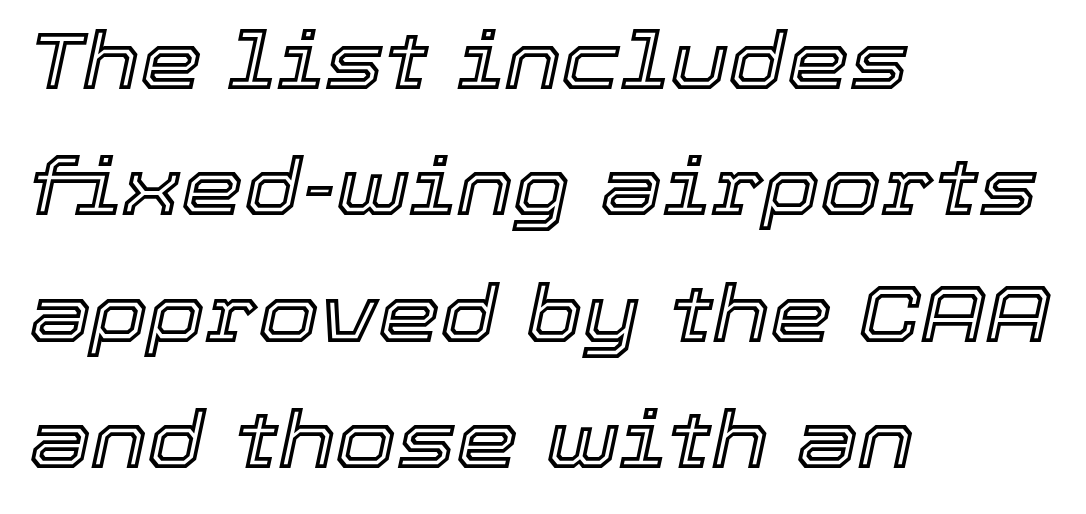
{"italic": "yes", "lean": "right", "slant_degrees": 12, "width": "normal", "x_height": "medium", "monospaced": "no", "underline": "no", "align": "left", "line_spacing": "normal", "line_spacing_ratio": 1.6, "letter_spacing": "normal", "letter_spacing_em": 0.0, "glyph_px": 79}
